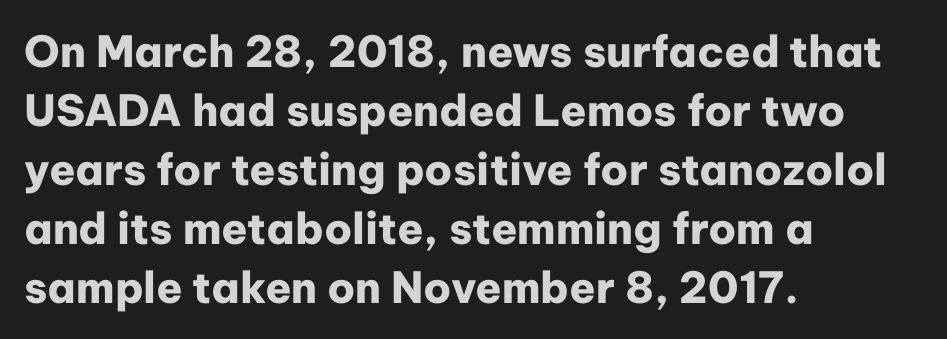
{"serif": "no", "italic": "no", "bold": "yes", "weight": "heavy", "width": "normal", "stroke_contrast": "low", "x_height": "medium", "monospaced": "no", "underline": "no", "align": "left", "line_spacing": "normal", "line_spacing_ratio": 1.37, "letter_spacing": "normal", "letter_spacing_em": 0.0, "glyph_px": 43}
